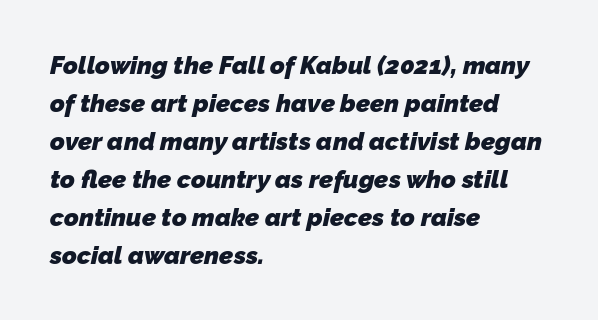
{"bold": "yes", "underline": "no", "align": "left", "line_spacing": "normal", "line_spacing_ratio": 1.52, "letter_spacing": "normal", "letter_spacing_em": 0.0, "glyph_px": 25}
